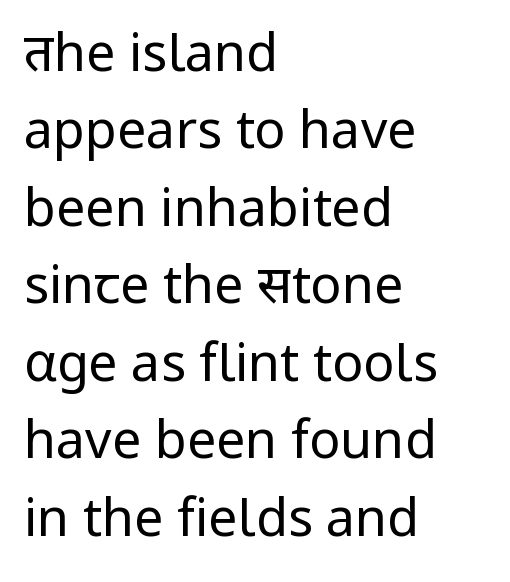
The image shows 52 px regular-weight sans-serif type, upright; set left-aligned, normal line spacing (1.49x), normal letter spacing, not underlined; low stroke contrast and a medium x-height.
